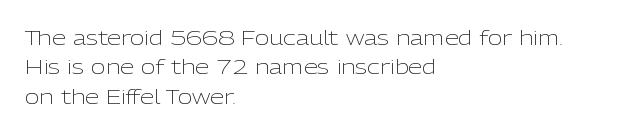
{"italic": "no", "bold": "no", "underline": "no", "align": "left", "line_spacing": "normal", "line_spacing_ratio": 1.47, "letter_spacing": "normal", "letter_spacing_em": 0.0, "glyph_px": 20}
